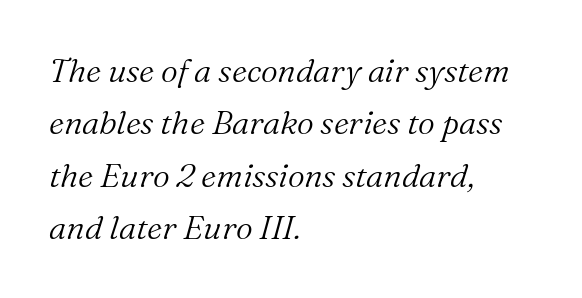
{"serif": "yes", "italic": "yes", "lean": "right", "slant_degrees": 16, "bold": "no", "weight": "light", "width": "normal", "stroke_contrast": "medium", "x_height": "medium", "monospaced": "no", "underline": "no", "align": "left", "line_spacing": "normal", "line_spacing_ratio": 1.59, "letter_spacing": "normal", "letter_spacing_em": 0.0, "glyph_px": 33}
